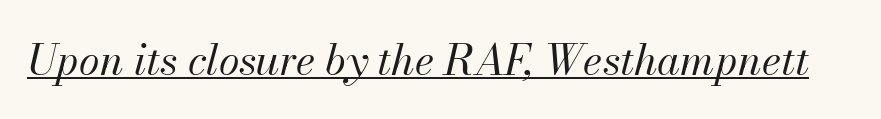
The image shows 42 px regular-weight type, italic (leaning right); set normal letter spacing, underlined; medium stroke contrast and a small x-height.
